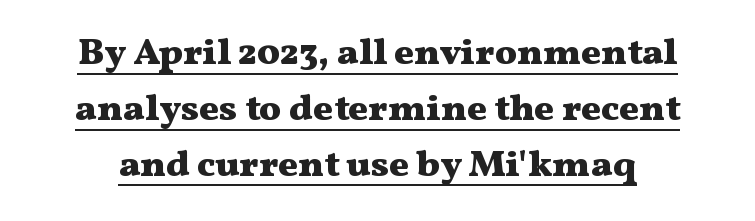
{"serif": "yes", "italic": "no", "bold": "yes", "weight": "heavy", "width": "wide", "stroke_contrast": "medium", "x_height": "medium", "monospaced": "no", "underline": "yes", "line_spacing": "normal", "line_spacing_ratio": 1.51, "letter_spacing": "normal", "letter_spacing_em": 0.0, "glyph_px": 37}
